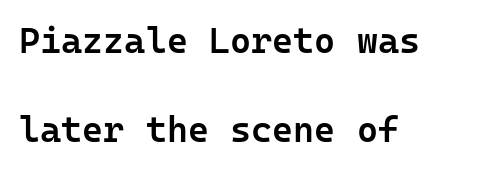
Q: Is the text bold? A: Semi-bold.
Q: Is the text italic (slanted)? A: No, it is upright.
Q: Is the typeface a serif or a sans-serif typeface? A: Sans-serif.
Q: Is the text underlined? A: No.
Q: How is the paragraph aligned? A: Left-aligned.
Q: Is the spacing between letters normal or unusually wide? A: Normal.
Q: Is the spacing between lines tight, normal or loose? A: Loose.
Q: Width (condensed, normal, or wide)? A: Normal.
Q: Stroke contrast? A: Low.
Q: x-height? A: Medium.
Q: Monospaced? A: Yes.
